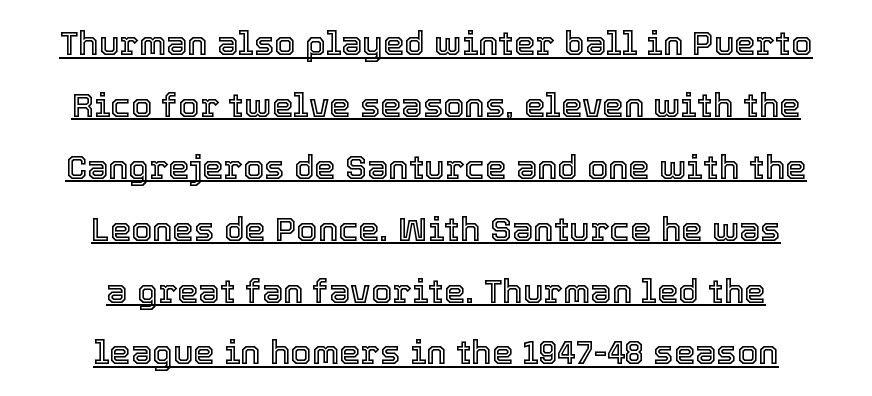
The image shows 34 px text type, upright; set centered, line spacing 1.82x, normal letter spacing, underlined; a medium x-height.
